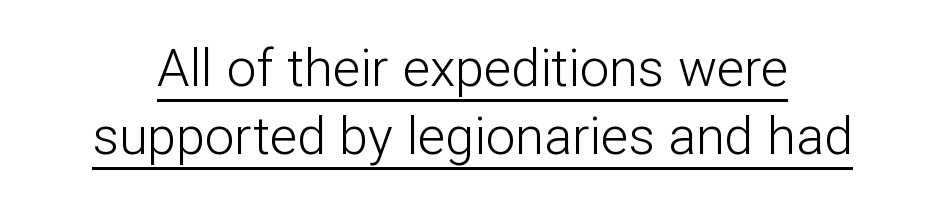
Q: Is the text bold? A: No.
Q: Is the text italic (slanted)? A: No, it is upright.
Q: Is the typeface a serif or a sans-serif typeface? A: Sans-serif.
Q: Is the text underlined? A: Yes.
Q: Is the spacing between letters normal or unusually wide? A: Normal.
Q: Is the spacing between lines tight, normal or loose? A: Normal.
Q: Width (condensed, normal, or wide)? A: Normal.
Q: Stroke contrast? A: Low.
Q: x-height? A: Medium.
Q: Monospaced? A: No.
